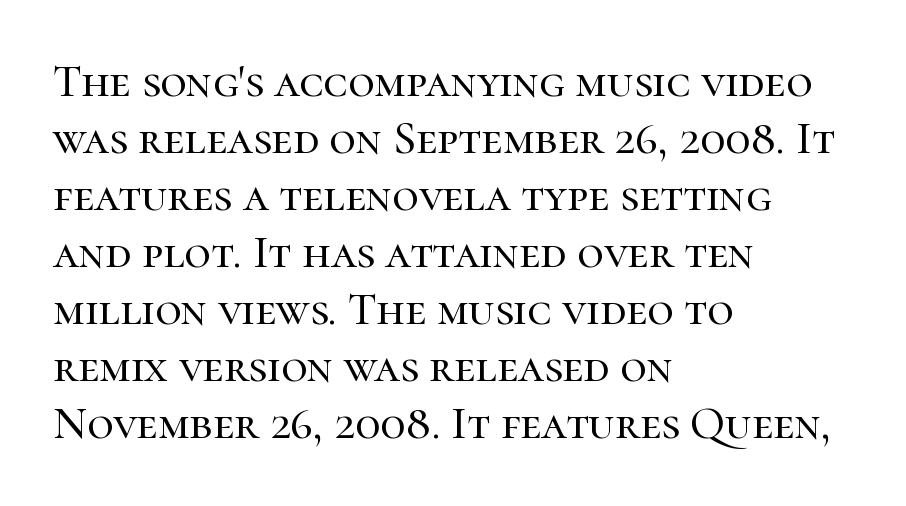
Q: Is the text italic (slanted)? A: No, it is upright.
Q: Is the typeface a serif or a sans-serif typeface? A: Serif.
Q: Is the text underlined? A: No.
Q: How is the paragraph aligned? A: Left-aligned.
Q: Is the spacing between letters normal or unusually wide? A: Normal.
Q: Width (condensed, normal, or wide)? A: Normal.
Q: Stroke contrast? A: High.
Q: x-height? A: Medium.
Q: Monospaced? A: No.
